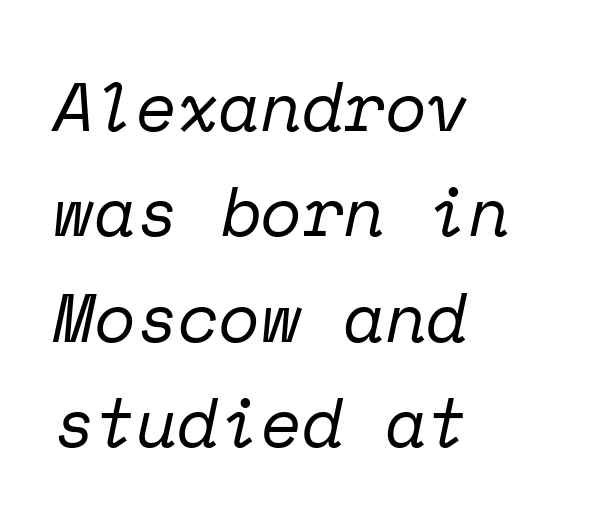
The type is set solid horizontally, with unmodified tracking. Weight: not bold — regular or lighter. Do the characters align in a grid? Yes, the font is monospaced. Descender tails drop into unmarked territory. The lettering tilts uniformly, giving the passage an italic look. Each line starts at the same left margin while the right side varies.
